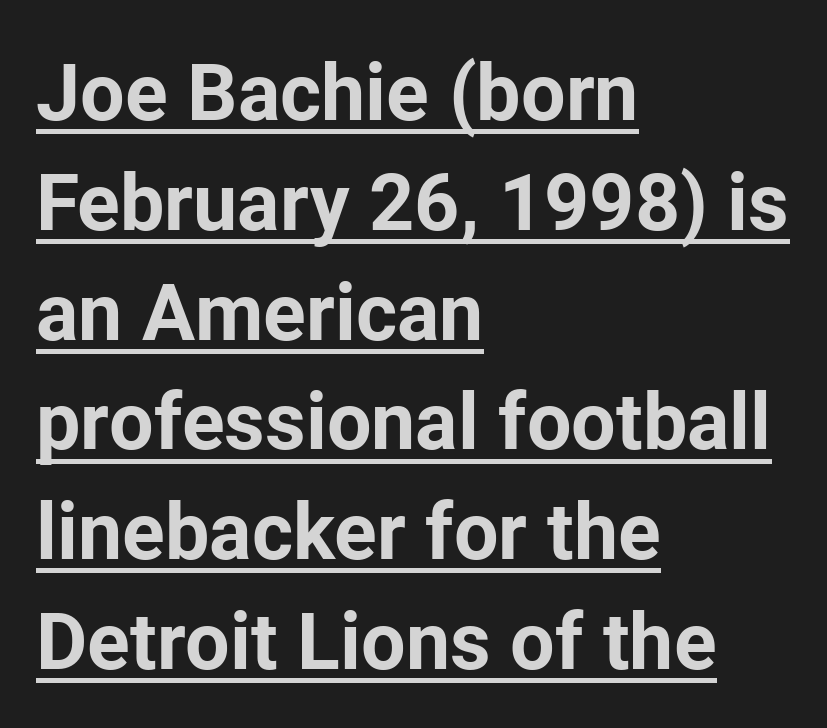
The image shows 79 px bold sans-serif type, upright; set left-aligned, normal line spacing (1.39x), normal letter spacing, underlined; low stroke contrast and a medium x-height.
